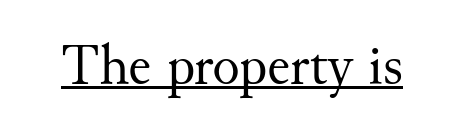
The image shows 57 px regular-weight serif type, upright; set normal letter spacing, underlined; medium stroke contrast and a small x-height.
